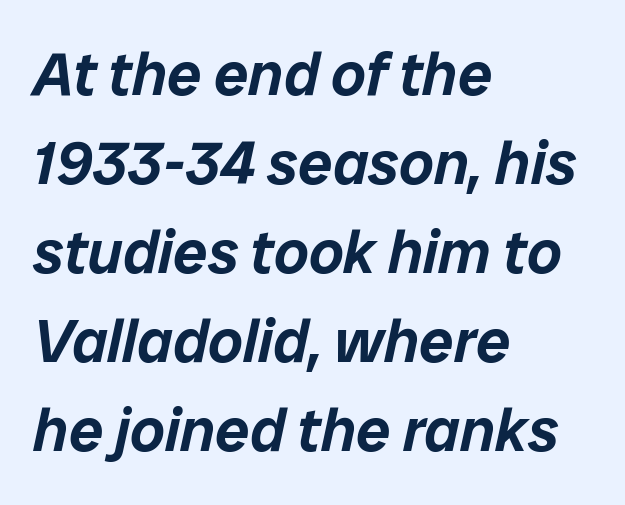
The image shows 61 px text type, italic (leaning right); set left-aligned, normal line spacing (1.46x), normal letter spacing, not underlined; low stroke contrast and a medium x-height.
